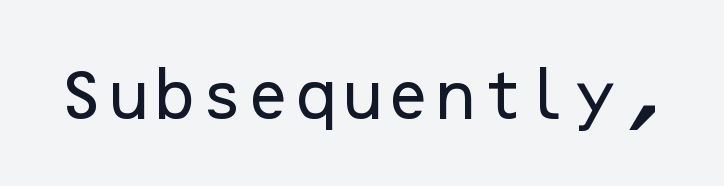
The rendering shows plain stroke endings on the letterforms — a sans-serif design. Anything drawn beneath the words? Only blank space. If you drew a line through each stem, it would be perfectly vertical. There is no visible air inserted between adjacent glyphs.
